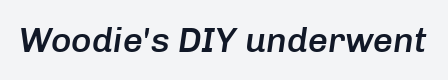
The image shows 35 px semibold type, italic (leaning right); set normal letter spacing, not underlined; low stroke contrast and a medium x-height.
